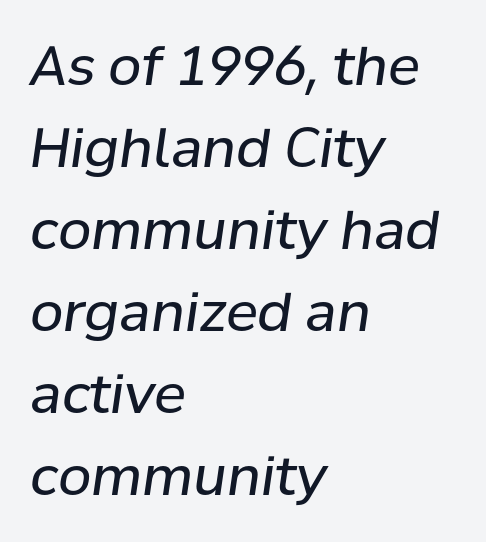
The image shows 54 px regular-weight type, italic (leaning right); set left-aligned, normal line spacing (1.52x), normal letter spacing, not underlined; low stroke contrast and a medium x-height.
